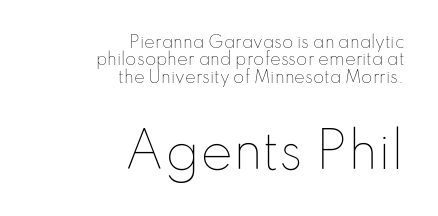
The image shows 49 px thin type, upright; set right-aligned, tight line spacing (1.09x), normal letter spacing, not underlined; the second (bottom) block is 3.06x larger; low stroke contrast and a small x-height.
